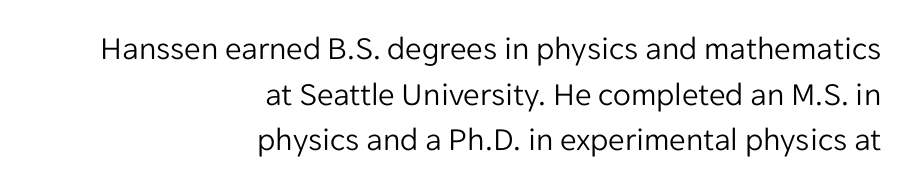
{"serif": "no", "italic": "no", "bold": "no", "weight": "light", "width": "normal", "stroke_contrast": "low", "x_height": "medium", "monospaced": "no", "underline": "no", "align": "right", "line_spacing": "normal", "line_spacing_ratio": 1.38, "letter_spacing": "normal", "letter_spacing_em": 0.0, "glyph_px": 33}
